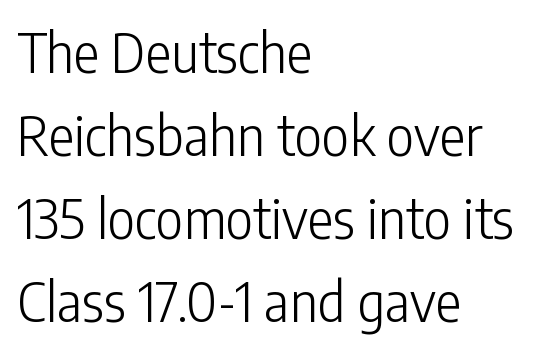
{"serif": "no", "italic": "no", "bold": "no", "weight": "light", "width": "condensed", "stroke_contrast": "low", "x_height": "medium", "monospaced": "no", "underline": "no", "align": "left", "line_spacing": "normal", "line_spacing_ratio": 1.54, "letter_spacing": "normal", "letter_spacing_em": 0.0, "glyph_px": 54}
